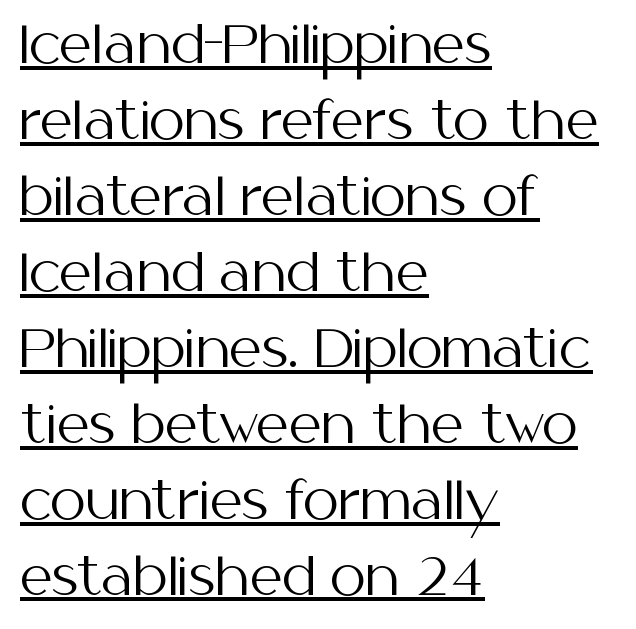
Q: Is the text bold? A: No.
Q: Is the text italic (slanted)? A: No, it is upright.
Q: Is the typeface a serif or a sans-serif typeface? A: Sans-serif.
Q: Is the text underlined? A: Yes.
Q: How is the paragraph aligned? A: Left-aligned.
Q: Is the spacing between letters normal or unusually wide? A: Normal.
Q: Is the spacing between lines tight, normal or loose? A: Normal.
Q: Width (condensed, normal, or wide)? A: Normal.
Q: Stroke contrast? A: Medium.
Q: x-height? A: Medium.
Q: Monospaced? A: No.
